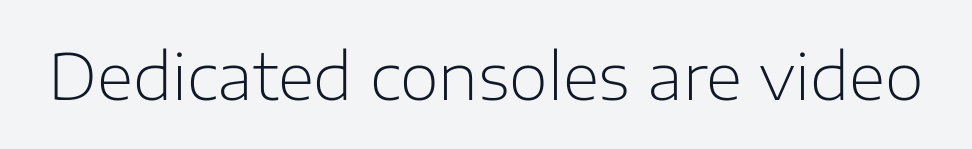
Q: Is the text bold? A: No.
Q: Is the text italic (slanted)? A: No, it is upright.
Q: Is the typeface a serif or a sans-serif typeface? A: Sans-serif.
Q: Is the text underlined? A: No.
Q: Is the spacing between letters normal or unusually wide? A: Normal.
Q: Width (condensed, normal, or wide)? A: Normal.
Q: Stroke contrast? A: Low.
Q: x-height? A: Medium.
Q: Monospaced? A: No.
